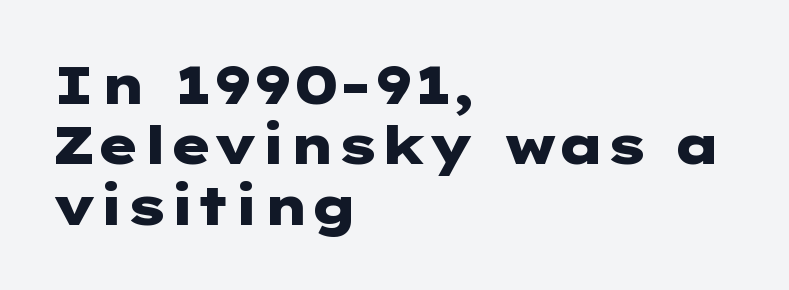
Nobody drew a line under any word here. Type style note: lacks serifs. Look at the stroke-to-counter ratio: heavy, a bold. The type sits square on the baseline with zero lean.
